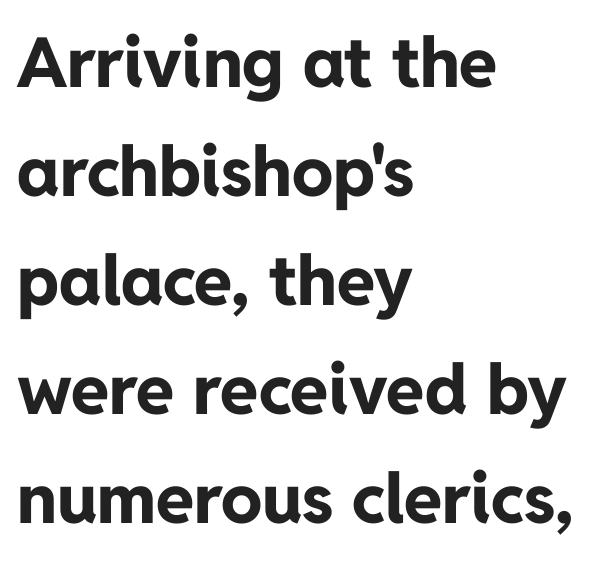
Q: Is the text bold? A: Yes.
Q: Is the text italic (slanted)? A: No, it is upright.
Q: Is the typeface a serif or a sans-serif typeface? A: Sans-serif.
Q: Is the text underlined? A: No.
Q: How is the paragraph aligned? A: Left-aligned.
Q: Is the spacing between letters normal or unusually wide? A: Normal.
Q: Is the spacing between lines tight, normal or loose? A: Normal.
Q: Width (condensed, normal, or wide)? A: Normal.
Q: Stroke contrast? A: Low.
Q: x-height? A: Medium.
Q: Monospaced? A: No.
